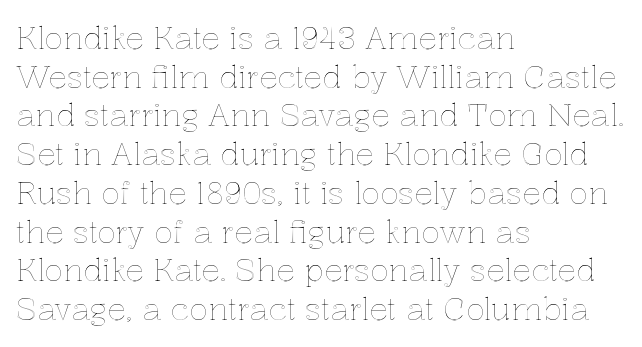
{"italic": "no", "width": "normal", "x_height": "medium", "monospaced": "no", "underline": "no", "align": "left", "line_spacing": "normal", "line_spacing_ratio": 1.25, "letter_spacing": "normal", "letter_spacing_em": 0.0, "glyph_px": 31}
